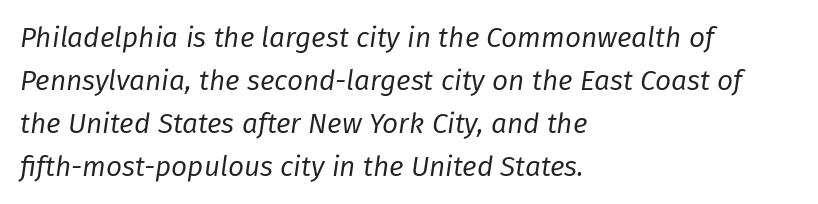
Q: Is the text bold? A: No.
Q: Is the text italic (slanted)? A: Yes, it leans right by about 8 degrees.
Q: Is the text underlined? A: No.
Q: How is the paragraph aligned? A: Left-aligned.
Q: Is the spacing between letters normal or unusually wide? A: Normal.
Q: Is the spacing between lines tight, normal or loose? A: Normal.
Q: Width (condensed, normal, or wide)? A: Normal.
Q: Stroke contrast? A: Low.
Q: x-height? A: Medium.
Q: Monospaced? A: No.
